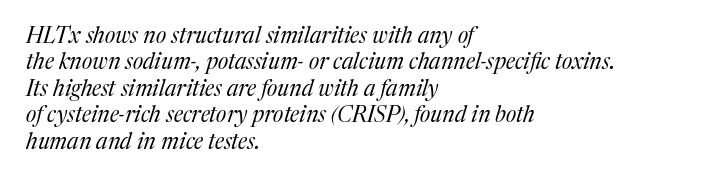
{"italic": "yes", "lean": "right", "slant_degrees": 17, "bold": "no", "underline": "no", "align": "left", "line_spacing_ratio": 1.2, "letter_spacing": "normal", "letter_spacing_em": 0.0, "glyph_px": 22}
